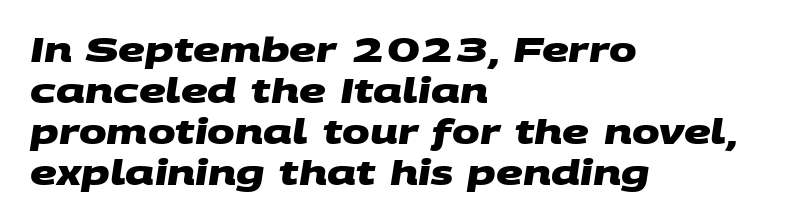
The image shows 33 px heavy, wide sans-serif type; set left-aligned, line spacing 1.24x, normal letter spacing, not underlined; medium stroke contrast and a large x-height.
